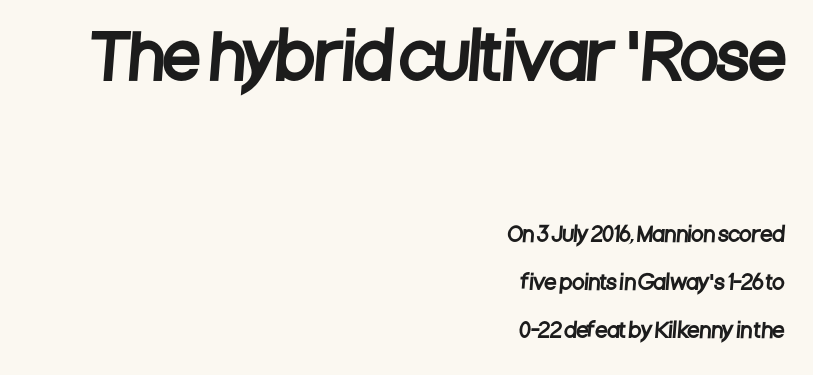
The image shows 61 px condensed sans-serif type; set right-aligned, loose line spacing (2.41x), normal letter spacing, not underlined; the first (top) block is 3.05x larger; low stroke contrast and a large x-height.
